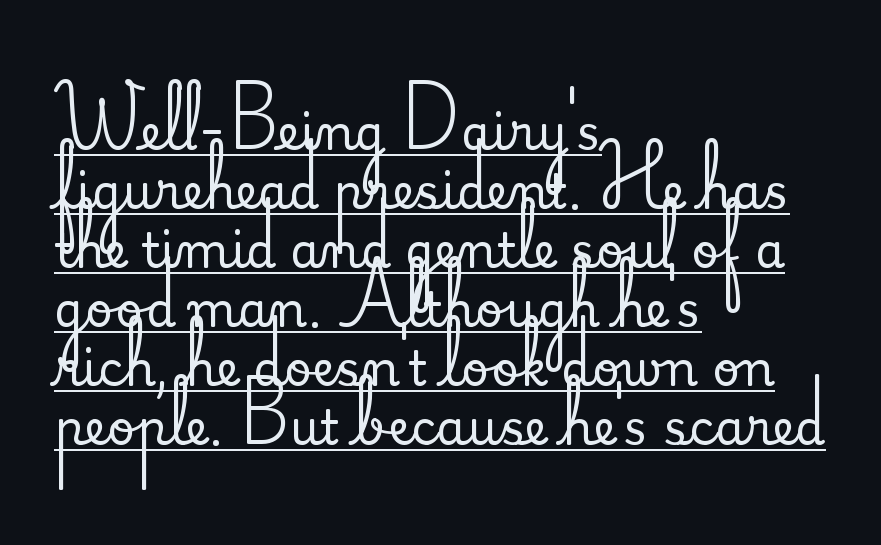
{"serif": "yes", "italic": "no", "width": "normal", "stroke_contrast": "medium", "x_height": "small", "monospaced": "no", "underline": "yes", "align": "left", "line_spacing_ratio": 1.23, "letter_spacing": "normal", "letter_spacing_em": 0.0, "glyph_px": 48}
